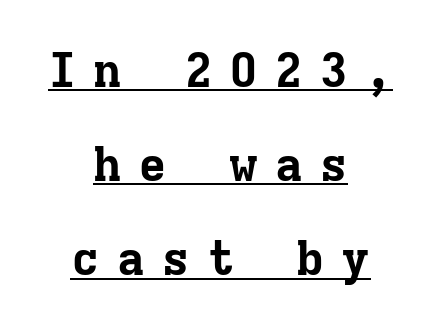
Q: Is the text bold? A: Yes.
Q: Is the text italic (slanted)? A: No, it is upright.
Q: Is the typeface a serif or a sans-serif typeface? A: Serif.
Q: Is the text underlined? A: Yes.
Q: How is the paragraph aligned? A: Centered.
Q: Is the spacing between letters normal or unusually wide? A: Unusually wide.
Q: Is the spacing between lines tight, normal or loose? A: Loose.
Q: Width (condensed, normal, or wide)? A: Normal.
Q: Stroke contrast? A: Low.
Q: x-height? A: Medium.
Q: Monospaced? A: Yes.
